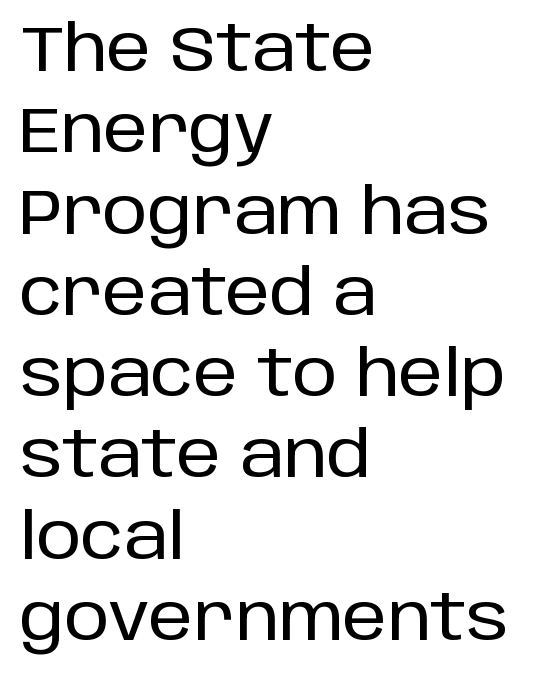
Tall strokes in this sample are plumb rather than angled. Compared with typical body copy, the letter spacing here is the same. No feet cap the strokes, marking this as sans-serif type. How would I describe the line gaps? Plain and ordinary.
